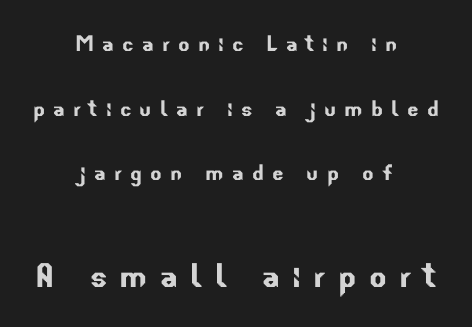
{"serif": "no", "width": "normal", "stroke_contrast": "low", "x_height": "small", "monospaced": "no", "underline": "no", "align": "center", "line_spacing": "loose", "line_spacing_ratio": 2.39, "letter_spacing": "wide", "letter_spacing_em": 0.3, "larger_block": "second", "size_ratio": 1.52, "glyph_px": 41}
